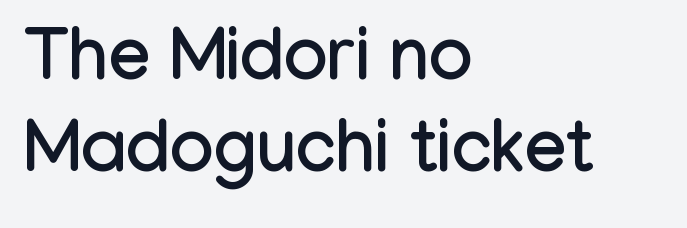
The line texture is even and compact thanks to regular tracking. A typesetter would call this proportional, since set widths differ per character. Does the lettering tilt? It doesn't — this is upright. A sans-serif font was chosen for this passage. Which margin do the lines hug? The left one — the right edge is uneven.
